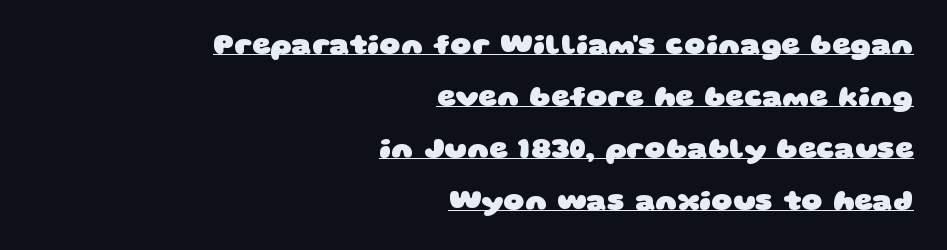
Q: Is the text bold? A: Yes.
Q: Is the typeface a serif or a sans-serif typeface? A: Sans-serif.
Q: Is the text underlined? A: Yes.
Q: How is the paragraph aligned? A: Right-aligned.
Q: Is the spacing between letters normal or unusually wide? A: Normal.
Q: Width (condensed, normal, or wide)? A: Wide.
Q: Stroke contrast? A: Low.
Q: x-height? A: Large.
Q: Monospaced? A: No.
